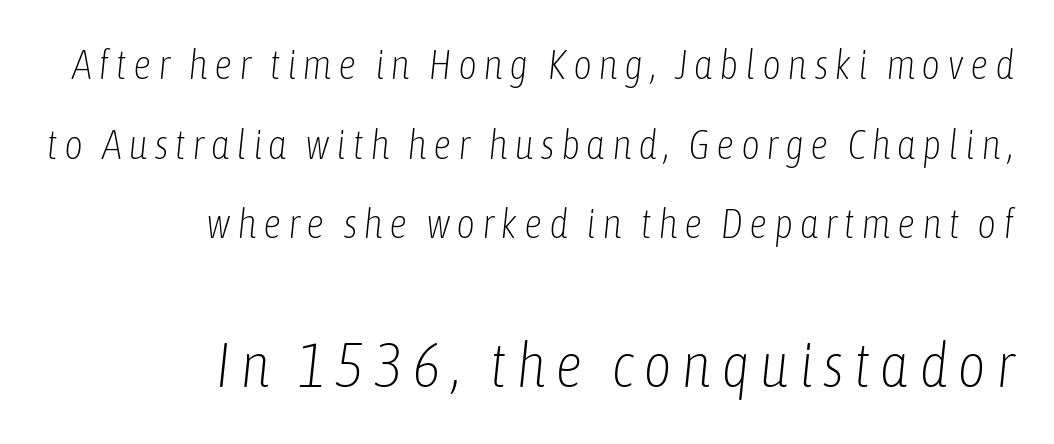
Q: Is the text bold? A: No.
Q: Is the text italic (slanted)? A: Yes, it leans right by about 6 degrees.
Q: Is the text underlined? A: No.
Q: How is the paragraph aligned? A: Right-aligned.
Q: Is the spacing between lines tight, normal or loose? A: Loose.
Q: Which block of text is set in a larger size, the first (top) or the second (bottom)? A: The second (bottom) one.
Q: Width (condensed, normal, or wide)? A: Condensed.
Q: Stroke contrast? A: Low.
Q: x-height? A: Medium.
Q: Monospaced? A: No.
